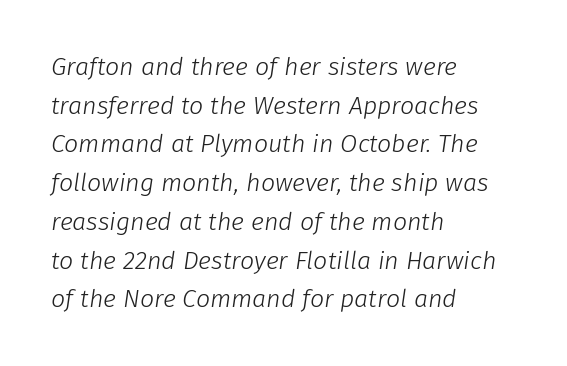
Is there much room between lines? A standard amount, neither cramped nor airy. No letter is thick-stroked: the sample isn't bold. Observe the lean: these are italic letterforms. Decoration check: the copy has no underline. Compared with a centered layout, this one pins lines to the left instead.
